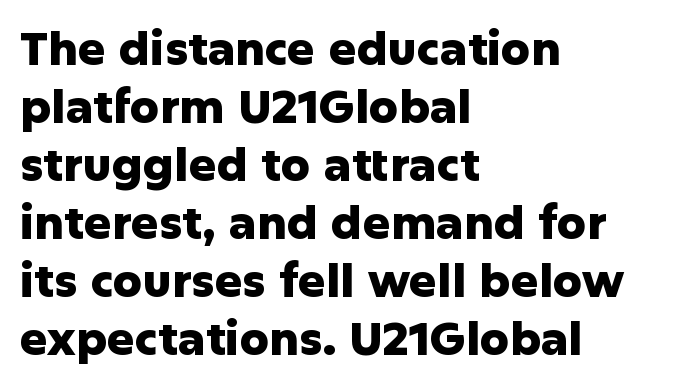
{"serif": "no", "italic": "no", "bold": "yes", "weight": "heavy", "width": "normal", "stroke_contrast": "low", "x_height": "medium", "monospaced": "no", "underline": "no", "align": "left", "line_spacing": "normal", "line_spacing_ratio": 1.26, "letter_spacing": "normal", "letter_spacing_em": 0.0, "glyph_px": 46}
